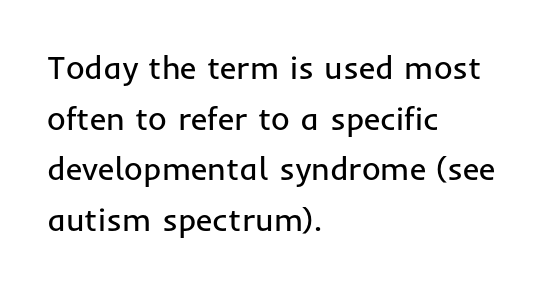
Q: Is the text bold? A: No.
Q: Is the text italic (slanted)? A: No, it is upright.
Q: Is the typeface a serif or a sans-serif typeface? A: Sans-serif.
Q: Is the text underlined? A: No.
Q: How is the paragraph aligned? A: Left-aligned.
Q: Is the spacing between letters normal or unusually wide? A: Normal.
Q: Is the spacing between lines tight, normal or loose? A: Normal.
Q: Width (condensed, normal, or wide)? A: Normal.
Q: Stroke contrast? A: Low.
Q: x-height? A: Medium.
Q: Monospaced? A: No.
